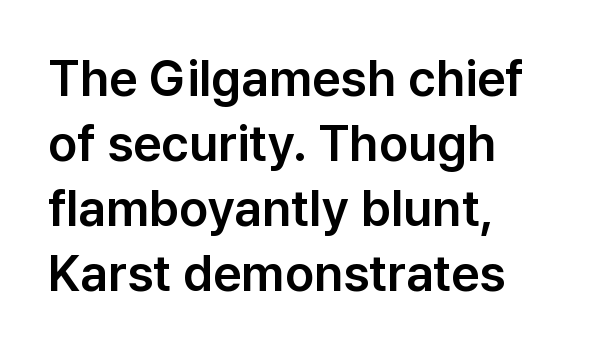
The image shows 50 px sans-serif type, upright; set left-aligned, normal line spacing (1.3x), normal letter spacing, not underlined; low stroke contrast and a medium x-height.
